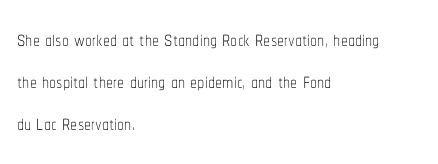
The image shows 28 px thin, condensed type, upright; set left-aligned, normal line spacing (1.5x), normal letter spacing, not underlined; low stroke contrast and a medium x-height.
